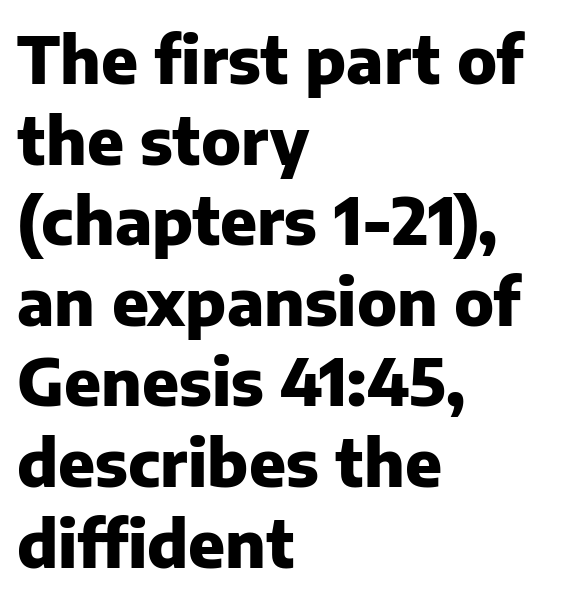
Q: Is the text bold? A: Yes.
Q: Is the text italic (slanted)? A: No, it is upright.
Q: Is the typeface a serif or a sans-serif typeface? A: Sans-serif.
Q: Is the text underlined? A: No.
Q: How is the paragraph aligned? A: Left-aligned.
Q: Is the spacing between letters normal or unusually wide? A: Normal.
Q: Width (condensed, normal, or wide)? A: Normal.
Q: Stroke contrast? A: Low.
Q: x-height? A: Medium.
Q: Monospaced? A: No.
